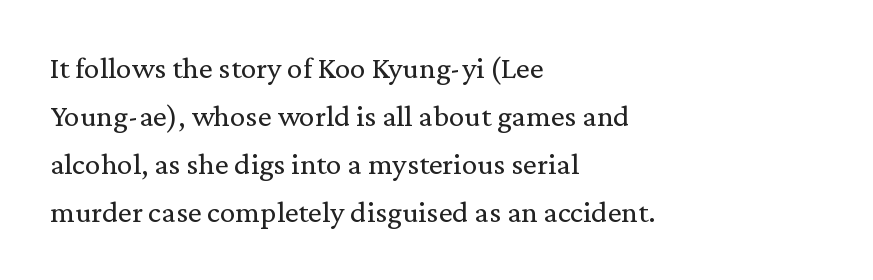
Q: Is the text bold? A: No.
Q: Is the text italic (slanted)? A: No, it is upright.
Q: Is the typeface a serif or a sans-serif typeface? A: Serif.
Q: Is the text underlined? A: No.
Q: How is the paragraph aligned? A: Left-aligned.
Q: Is the spacing between letters normal or unusually wide? A: Normal.
Q: Is the spacing between lines tight, normal or loose? A: Normal.
Q: Width (condensed, normal, or wide)? A: Normal.
Q: Stroke contrast? A: Low.
Q: x-height? A: Medium.
Q: Monospaced? A: No.
